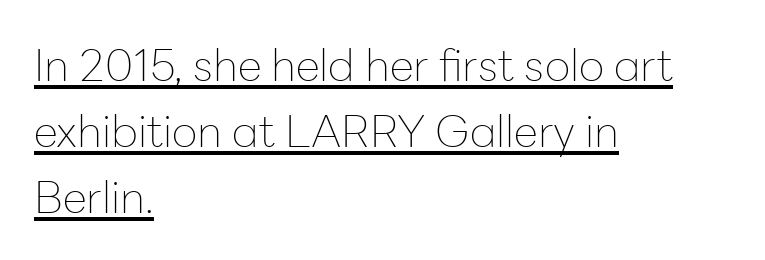
{"serif": "no", "italic": "no", "bold": "no", "weight": "thin", "width": "normal", "stroke_contrast": "low", "x_height": "medium", "monospaced": "no", "underline": "yes", "align": "left", "line_spacing": "normal", "line_spacing_ratio": 1.5, "letter_spacing": "normal", "letter_spacing_em": 0.0, "glyph_px": 44}
